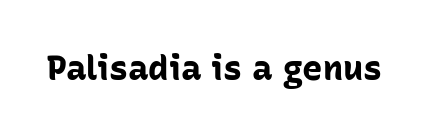
The letters advance in unequal steps, a hallmark of proportional type. The font's upright variant was chosen for this text. Every letter is thick-stroked: bold, no question. Decoration check: the copy has no underline.
